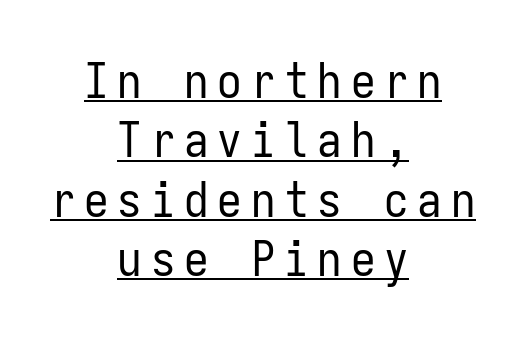
Nope, no serifs anywhere on these letters. Is there any slant? The stems are plumb. You can see a thin bar hugging the bottom of the glyphs. This is not heavy type; no bold has been used. Both edges are ragged and mirror each other, which tells us the setting is centered.
